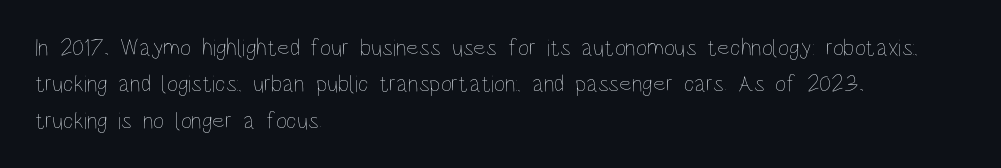
The foot of each line stays bare and open. These lines stack with their left ends in a neat column. Italic: no, the glyphs are upright roman. These lines sit exactly where default settings would place them.
